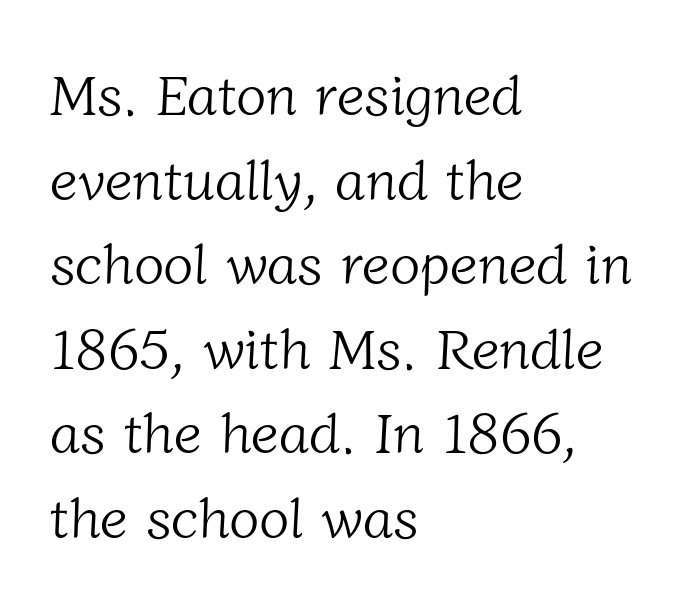
Spacing between characters is what you'd get straight out of the box. The passage is arranged the way most books set body copy — flush left. Is the stroke heavy? The answer is a plain regular-or-lighter. To sum up the face: it has serifs.
